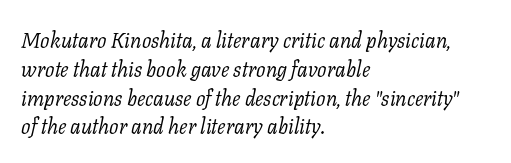
The image shows 21 px text type, italic (leaning right); set left-aligned, normal line spacing (1.37x), normal letter spacing, not underlined.
